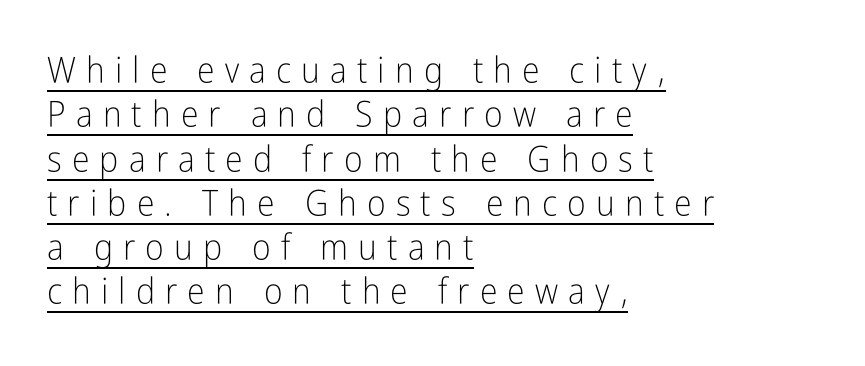
Compared with a centered layout, this one pins lines to the left instead. The type sits square on the baseline with zero lean. The font family rendered here belongs to the sans-serif group. Short note: letters widely spaced.
